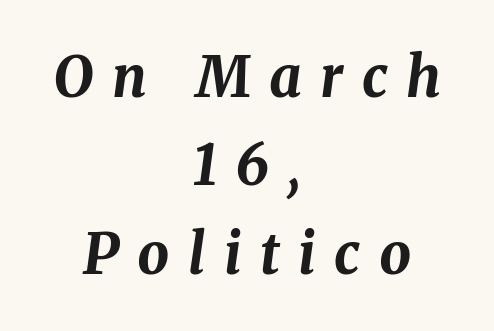
{"italic": "yes", "lean": "right", "slant_degrees": 8, "bold": "yes", "weight": "bold", "width": "normal", "stroke_contrast": "medium", "x_height": "medium", "monospaced": "no", "underline": "no", "align": "center", "line_spacing": "normal", "line_spacing_ratio": 1.58, "letter_spacing": "wide", "letter_spacing_em": 0.33, "glyph_px": 56}
